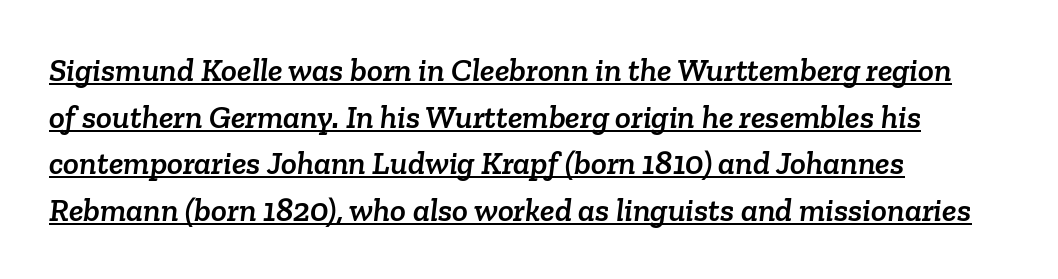
The lines are quadded left. A typesetter would call this leading conventional body-copy spacing. In terms of letterform style, serifs are clearly present. Here the glyphs are tracked normally, forming tight word shapes.
